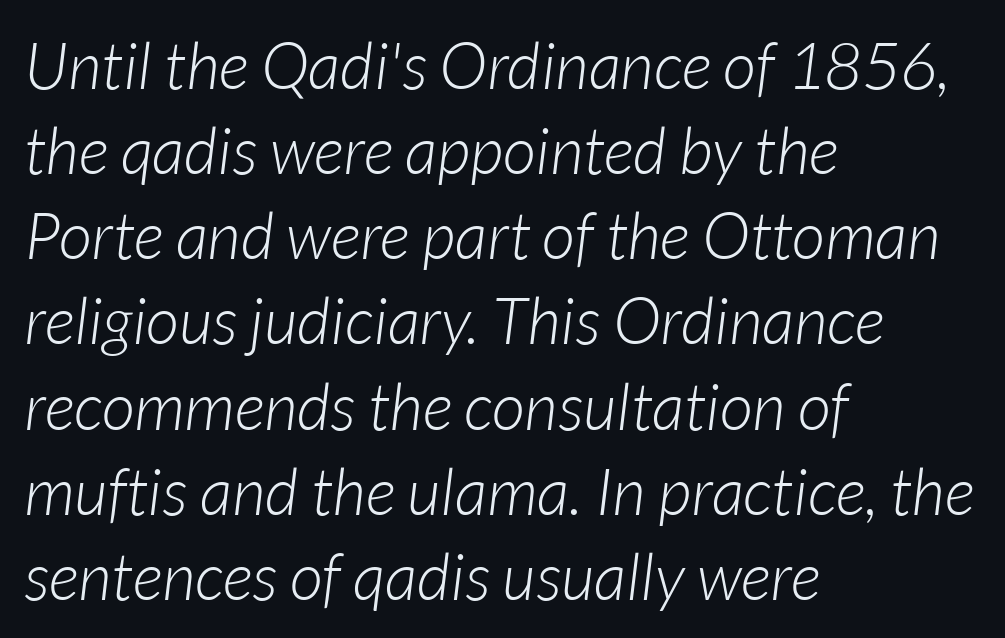
Q: Is the text bold? A: No.
Q: Is the text italic (slanted)? A: Yes, it leans right by about 7 degrees.
Q: Is the text underlined? A: No.
Q: How is the paragraph aligned? A: Left-aligned.
Q: Is the spacing between letters normal or unusually wide? A: Normal.
Q: Is the spacing between lines tight, normal or loose? A: Normal.
Q: Width (condensed, normal, or wide)? A: Normal.
Q: Stroke contrast? A: Low.
Q: x-height? A: Medium.
Q: Monospaced? A: No.
